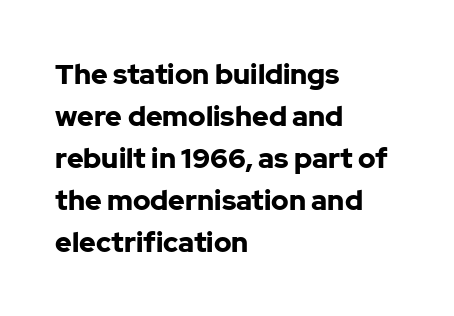
The image shows 28 px bold sans-serif type, upright; set left-aligned, normal line spacing (1.5x), normal letter spacing, not underlined; low stroke contrast and a medium x-height.
